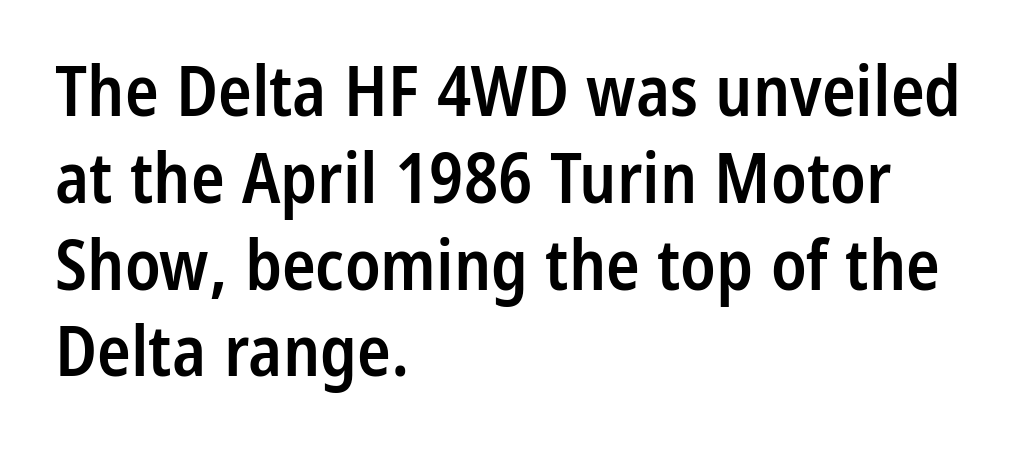
Is the block centered? No — it sits flush against the left margin. Nothing unusual about the tracking: characters are spaced as the font intends. Letters rest on an invisible, unmarked baseline. The letters advance in unequal steps, a hallmark of proportional type. This rendering employs a face without finishing strokes, i.e., a sans-serif.
